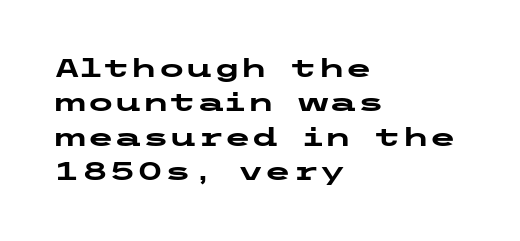
Plain, unruled lines of type. Italic: no, the glyphs are upright roman. The face used here has the dense, thick strokes of a bold. Compared with typical paragraphs, the rows here are spaced about the same. The paragraph has a hard left edge and a soft right edge. Here the glyphs are tracked normally, forming tight word shapes.
